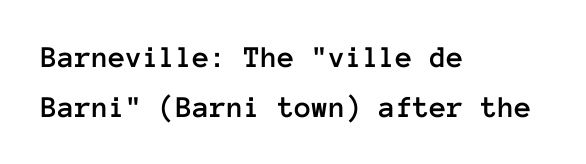
The image shows 31 px text type, upright, monospaced; set left-aligned, normal line spacing (1.61x), normal letter spacing, not underlined; low stroke contrast and a medium x-height.
